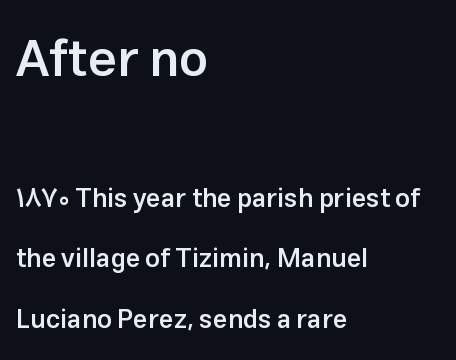
{"serif": "no", "italic": "no", "bold": "semi", "weight": "semibold", "width": "normal", "stroke_contrast": "low", "x_height": "medium", "monospaced": "no", "underline": "no", "align": "left", "line_spacing": "loose", "line_spacing_ratio": 2.33, "letter_spacing": "normal", "letter_spacing_em": 0.0, "larger_block": "first", "size_ratio": 1.96, "glyph_px": 51}
